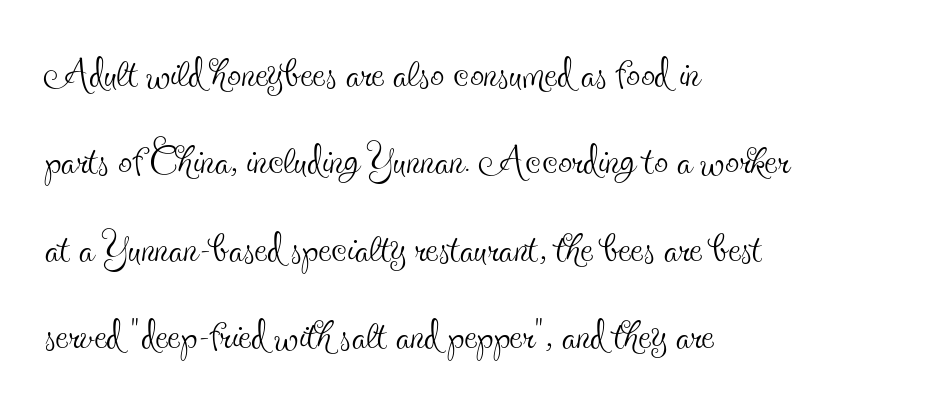
Q: Is the text bold? A: No.
Q: Is the typeface a serif or a sans-serif typeface? A: Serif.
Q: Is the text underlined? A: No.
Q: How is the paragraph aligned? A: Left-aligned.
Q: Is the spacing between letters normal or unusually wide? A: Normal.
Q: Is the spacing between lines tight, normal or loose? A: Normal.
Q: Width (condensed, normal, or wide)? A: Condensed.
Q: x-height? A: Small.
Q: Monospaced? A: No.
